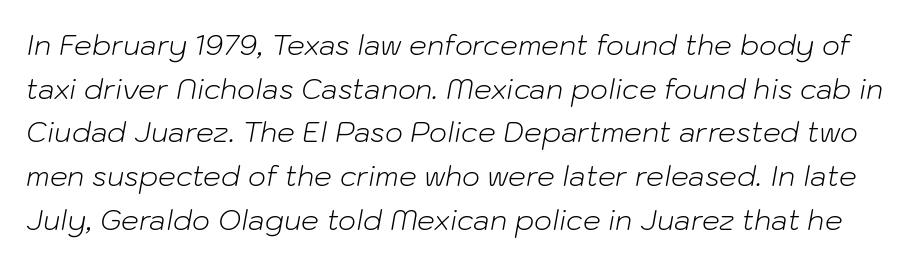
The image shows 28 px light type, italic (leaning right); set normal line spacing (1.56x), normal letter spacing, not underlined; low stroke contrast and a medium x-height.
